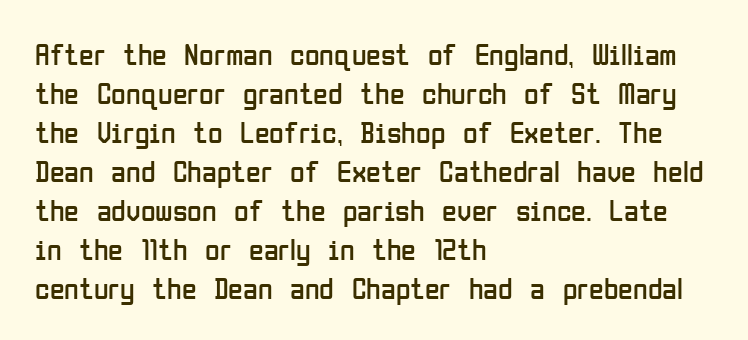
The image shows 30 px regular-weight, condensed sans-serif type, upright; set left-aligned, normal line spacing (1.3x), normal letter spacing, not underlined; low stroke contrast and a medium x-height.
